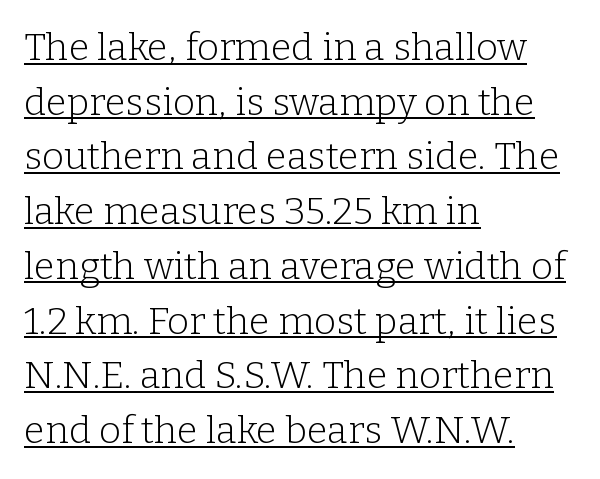
{"serif": "yes", "italic": "no", "bold": "no", "weight": "light", "width": "normal", "stroke_contrast": "low", "x_height": "medium", "monospaced": "no", "underline": "yes", "align": "left", "line_spacing": "normal", "line_spacing_ratio": 1.44, "letter_spacing": "normal", "letter_spacing_em": 0.0, "glyph_px": 38}
